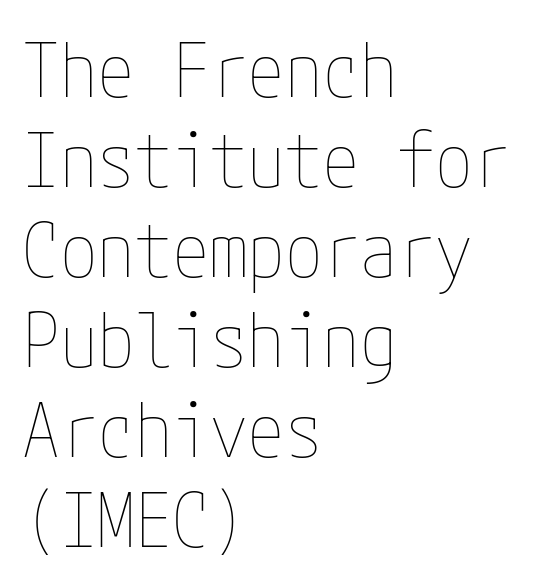
The image shows 75 px thin, condensed type, upright; set left-aligned, line spacing 1.2x, normal letter spacing, not underlined; low stroke contrast and a medium x-height.
